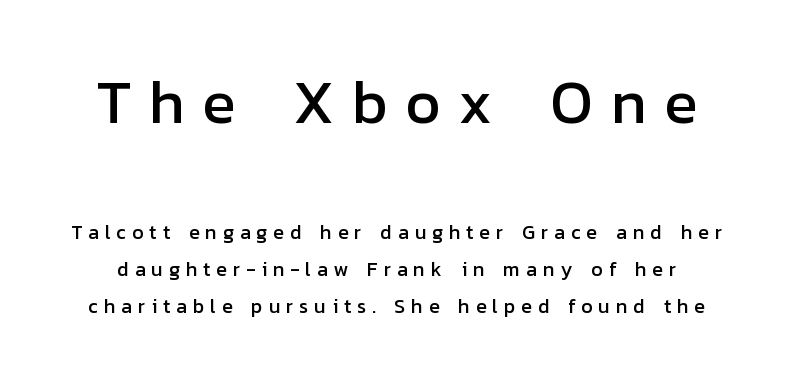
Type size steps down from the first block to the second. Varying glyph widths throughout — classic text-font behaviour. This sample uses expanded letter spacing, leaving extra air between glyphs. Designer's note — italics off, roman on. Note: no serifs on the glyphs. The words here are not underlined.
